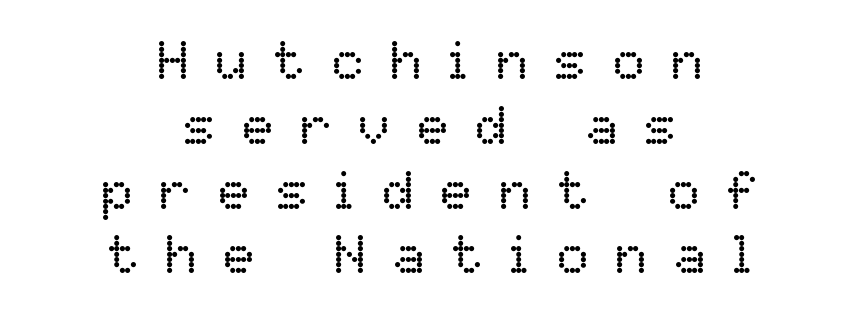
{"italic": "no", "bold": "no", "weight": "regular", "width": "normal", "stroke_contrast": "low", "x_height": "medium", "monospaced": "no", "underline": "no", "align": "center", "line_spacing_ratio": 1.2, "letter_spacing": "wide", "letter_spacing_em": 0.48, "glyph_px": 54}
